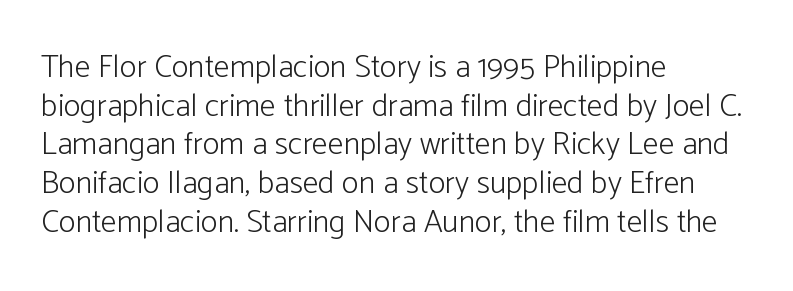
The image shows 32 px light sans-serif type, upright; set left-aligned, line spacing 1.21x, normal letter spacing, not underlined; low stroke contrast and a medium x-height.
